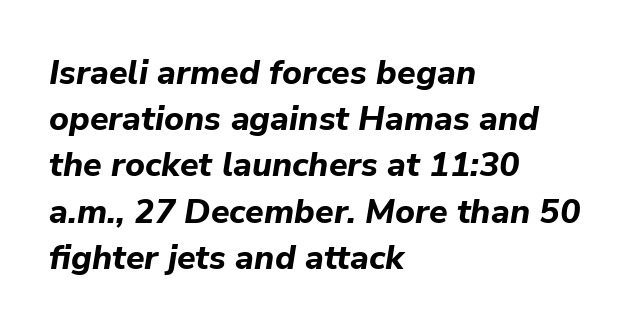
Q: Is the text bold? A: Yes.
Q: Is the text italic (slanted)? A: Yes, it leans right by about 9 degrees.
Q: Is the text underlined? A: No.
Q: How is the paragraph aligned? A: Left-aligned.
Q: Is the spacing between letters normal or unusually wide? A: Normal.
Q: Is the spacing between lines tight, normal or loose? A: Normal.
Q: Width (condensed, normal, or wide)? A: Normal.
Q: Stroke contrast? A: Low.
Q: x-height? A: Medium.
Q: Monospaced? A: No.
